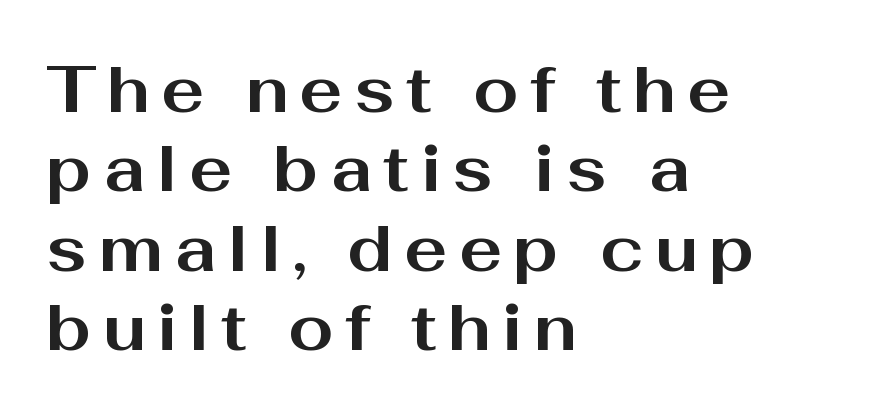
The image shows 65 px bold, wide sans-serif type, upright; set left-aligned, line spacing 1.22x, not underlined; medium stroke contrast and a medium x-height.
